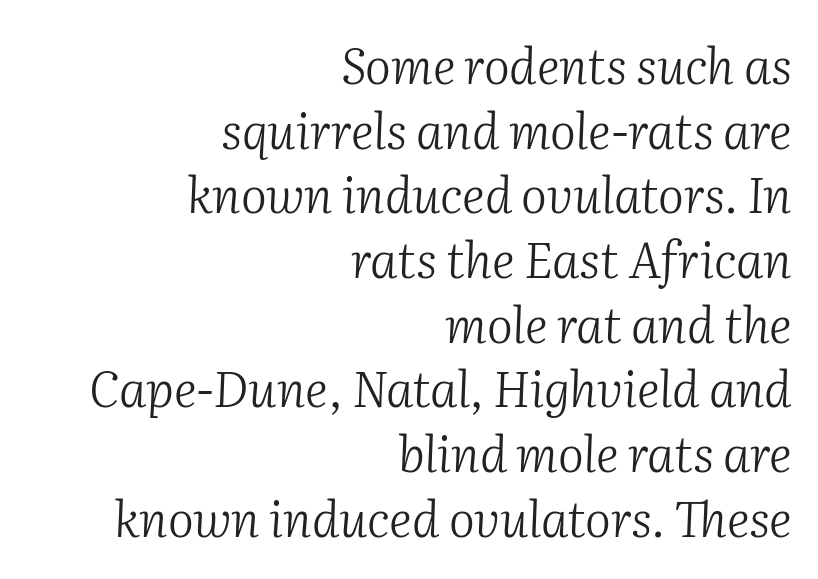
Q: Is the text bold? A: No.
Q: Is the text italic (slanted)? A: Yes, it leans right by about 2 degrees.
Q: Is the typeface a serif or a sans-serif typeface? A: Serif.
Q: Is the text underlined? A: No.
Q: How is the paragraph aligned? A: Right-aligned.
Q: Is the spacing between letters normal or unusually wide? A: Normal.
Q: Is the spacing between lines tight, normal or loose? A: Normal.
Q: Width (condensed, normal, or wide)? A: Normal.
Q: Stroke contrast? A: Medium.
Q: x-height? A: Medium.
Q: Monospaced? A: No.
